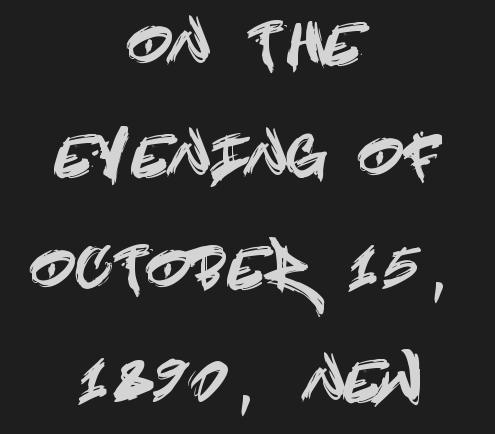
{"serif": "no", "width": "condensed", "x_height": "large", "underline": "no", "align": "center", "line_spacing": "loose", "line_spacing_ratio": 2.04, "glyph_px": 55}
